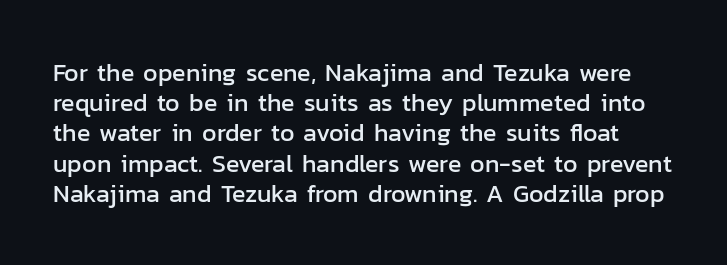
Q: Is the text italic (slanted)? A: No, it is upright.
Q: Is the text underlined? A: No.
Q: Is the spacing between letters normal or unusually wide? A: Normal.
